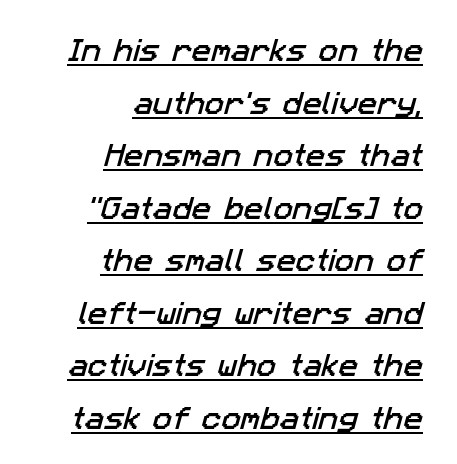
{"underline": "yes", "align": "right", "line_spacing": "loose", "line_spacing_ratio": 2.02, "letter_spacing": "normal", "letter_spacing_em": 0.0, "glyph_px": 26}
